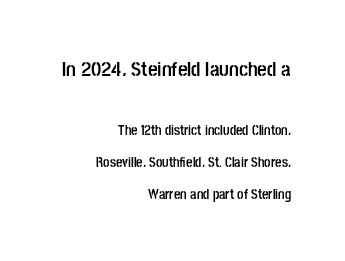
How would I describe the line gaps? Wide and relaxed. The rag falls on the left side of this text block. Look at the tracking — it's just the regular setting, nothing added. Any mark beneath the type? The region is blank. The composition opens big and finishes small. Weight check: bold — yes, fully.
